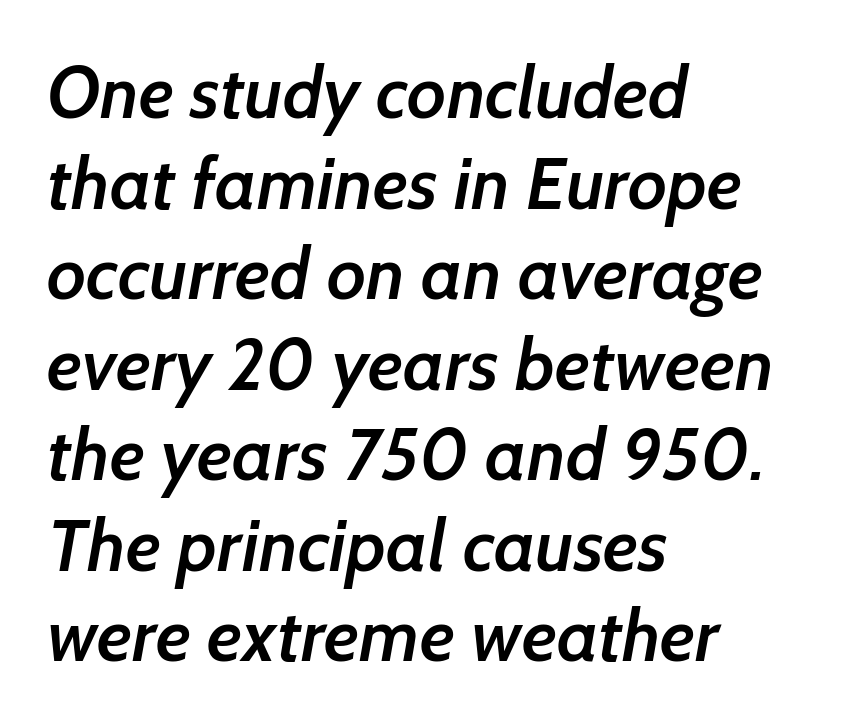
Q: Is the text bold? A: Semi-bold.
Q: Is the typeface a serif or a sans-serif typeface? A: Sans-serif.
Q: Is the text underlined? A: No.
Q: How is the paragraph aligned? A: Left-aligned.
Q: Is the spacing between letters normal or unusually wide? A: Normal.
Q: Width (condensed, normal, or wide)? A: Normal.
Q: Stroke contrast? A: Low.
Q: x-height? A: Medium.
Q: Monospaced? A: No.
